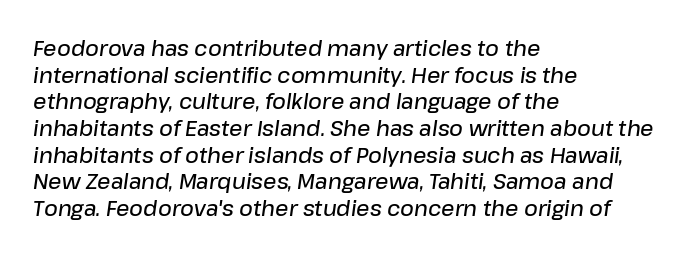
{"italic": "yes", "lean": "right", "slant_degrees": 8, "bold": "semi", "underline": "no", "align": "left", "line_spacing": "normal", "line_spacing_ratio": 1.27, "letter_spacing": "normal", "letter_spacing_em": 0.0, "glyph_px": 21}
